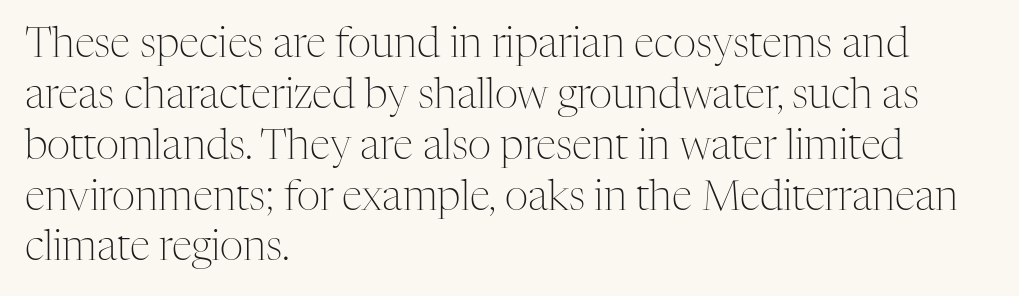
Lines of text with bare space underneath. Teacher's note: observe the even left margin — that is flush-left alignment. Unlike italic type, these characters show no tilt at all. Summary of weight: not heavy and not bold. The face used here is proportionally spaced, like ordinary book or web type.
